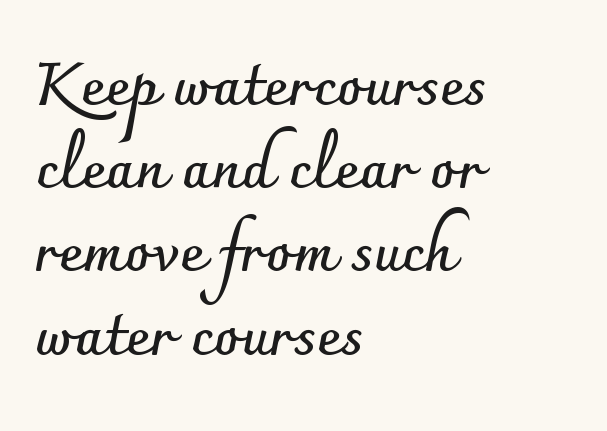
The image shows 59 px semibold sans-serif type; set left-aligned, normal line spacing (1.41x), normal letter spacing, not underlined; low stroke contrast and a small x-height.
